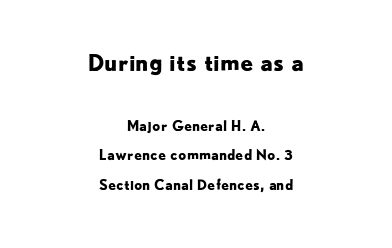
The image shows 23 px bold type, upright; set centered, loose line spacing (2.11x), normal letter spacing, not underlined; the first (top) block is 1.64x larger.
